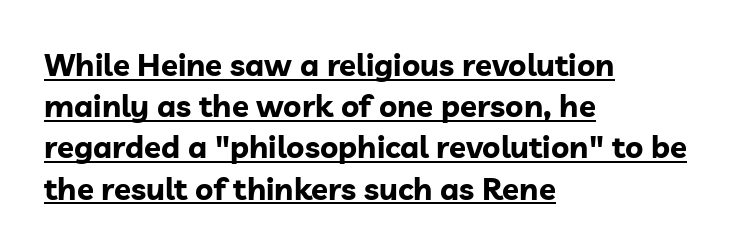
Q: Is the text bold? A: Yes.
Q: Is the text italic (slanted)? A: No, it is upright.
Q: Is the typeface a serif or a sans-serif typeface? A: Sans-serif.
Q: Is the text underlined? A: Yes.
Q: How is the paragraph aligned? A: Left-aligned.
Q: Is the spacing between letters normal or unusually wide? A: Normal.
Q: Is the spacing between lines tight, normal or loose? A: Normal.
Q: Width (condensed, normal, or wide)? A: Normal.
Q: Stroke contrast? A: Low.
Q: x-height? A: Medium.
Q: Monospaced? A: No.
